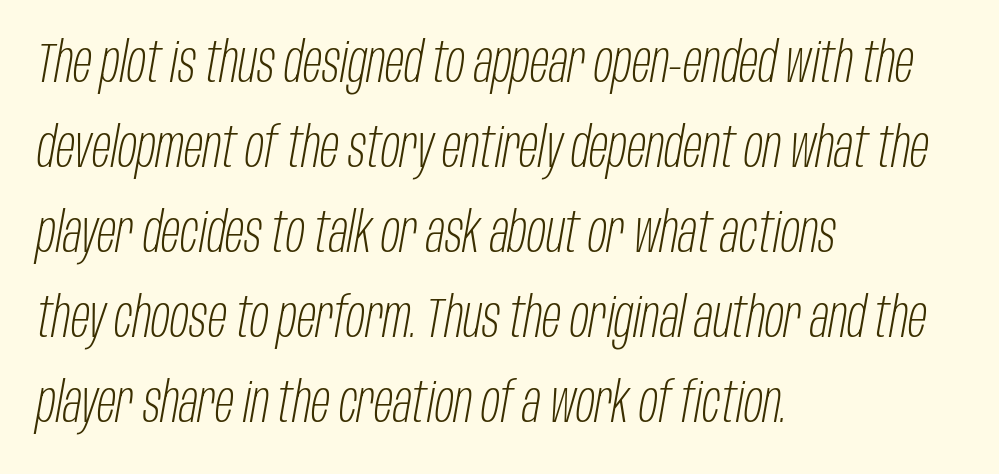
The image shows 56 px light, condensed type, italic (leaning right); set left-aligned, normal line spacing (1.52x), normal letter spacing, not underlined; low stroke contrast and a large x-height.
